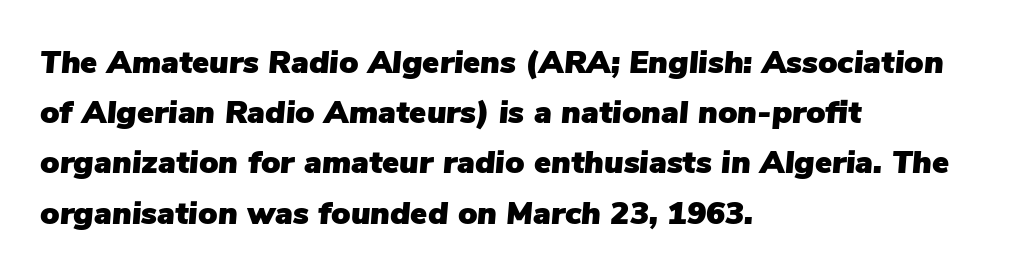
Q: Is the text italic (slanted)? A: Yes, it leans right by about 5 degrees.
Q: Is the text underlined? A: No.
Q: How is the paragraph aligned? A: Left-aligned.
Q: Is the spacing between letters normal or unusually wide? A: Normal.
Q: Is the spacing between lines tight, normal or loose? A: Normal.
Q: Width (condensed, normal, or wide)? A: Normal.
Q: Stroke contrast? A: Low.
Q: x-height? A: Medium.
Q: Monospaced? A: No.
